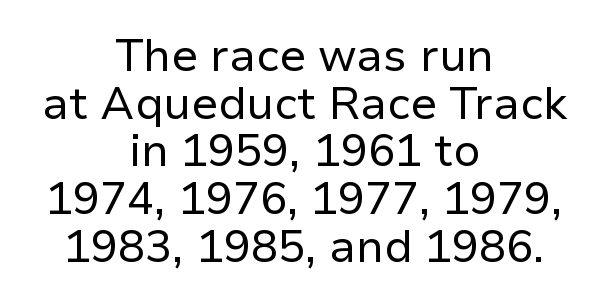
Is this a heavy cut? Hardly; it is regular or lighter. The lettering holds an erect, upright posture throughout. In terms of letterform style, serifs are entirely absent. The zone under the glyphs is completely vacant. The paragraph shown floats in the horizontal middle.
